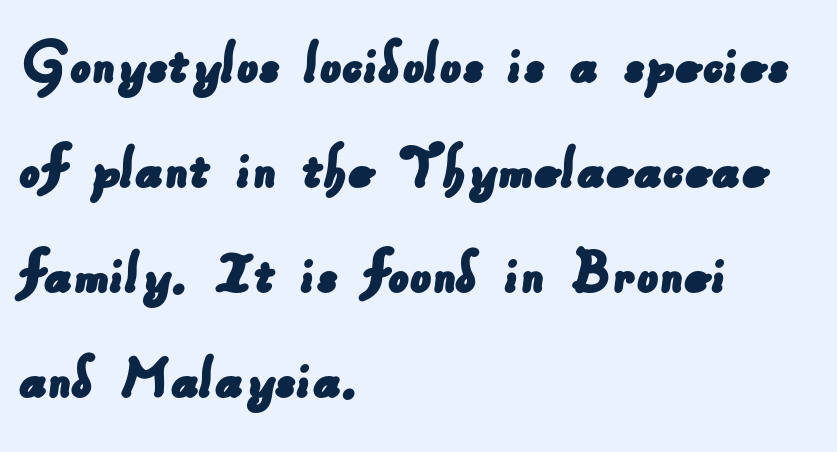
Q: Is the typeface a serif or a sans-serif typeface? A: Sans-serif.
Q: Is the text underlined? A: No.
Q: How is the paragraph aligned? A: Left-aligned.
Q: Is the spacing between letters normal or unusually wide? A: Normal.
Q: Is the spacing between lines tight, normal or loose? A: Normal.
Q: Width (condensed, normal, or wide)? A: Normal.
Q: Stroke contrast? A: Low.
Q: x-height? A: Small.
Q: Monospaced? A: No.
